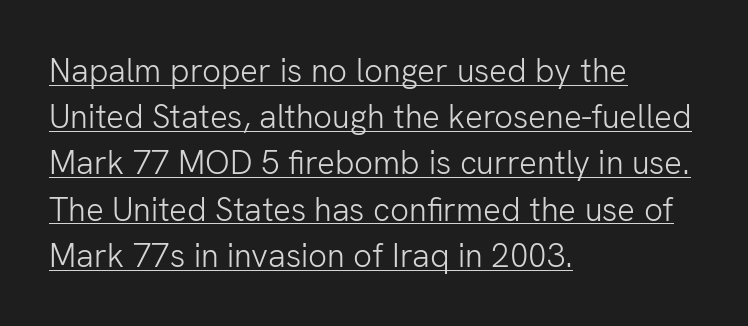
The lettering is marked with a stroke running underneath it. The font is comparable to plain body text, perhaps lighter. I'd call this a sans setting — the letters go barefoot. The lines are quadded left. Every character sits straight up, as roman type does. These lines are rendered in a variable-pitch font.
